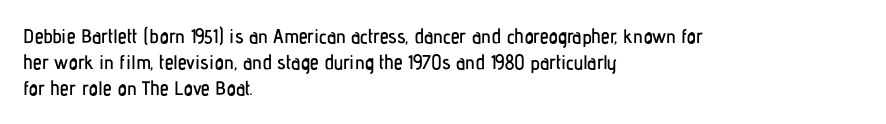
The image shows 20 px text type, upright; set left-aligned, normal line spacing (1.31x), normal letter spacing, not underlined.
